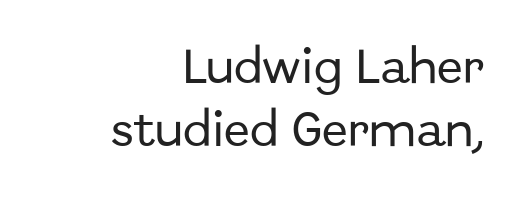
{"serif": "no", "italic": "no", "width": "normal", "stroke_contrast": "low", "x_height": "medium", "monospaced": "no", "underline": "no", "align": "right", "line_spacing": "normal", "line_spacing_ratio": 1.67, "letter_spacing": "normal", "letter_spacing_em": 0.0, "glyph_px": 38}
